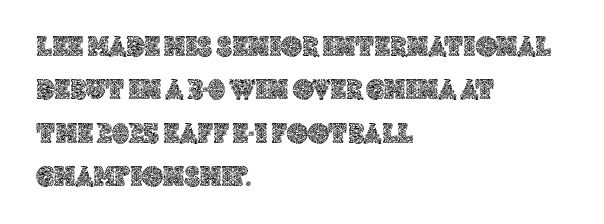
Q: Is the text italic (slanted)? A: No, it is upright.
Q: Is the text underlined? A: No.
Q: How is the paragraph aligned? A: Left-aligned.
Q: Is the spacing between letters normal or unusually wide? A: Normal.
Q: Is the spacing between lines tight, normal or loose? A: Normal.
Q: Width (condensed, normal, or wide)? A: Normal.
Q: x-height? A: Large.
Q: Monospaced? A: No.
